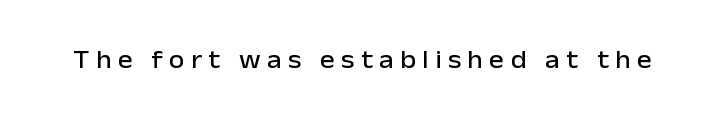
The image shows 25 px text type, upright; set unusually wide letter spacing (+0.26 em), not underlined.
